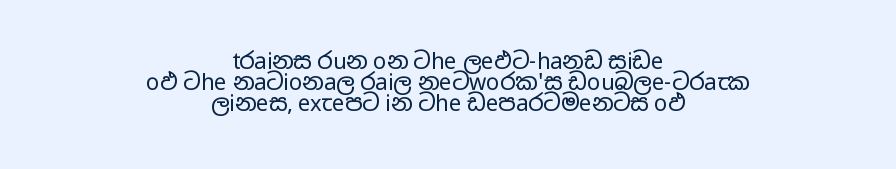
{"italic": "no", "bold": "no", "underline": "no", "align": "center", "line_spacing": "tight", "line_spacing_ratio": 0.96, "letter_spacing": "normal", "letter_spacing_em": 0.0, "glyph_px": 22}
